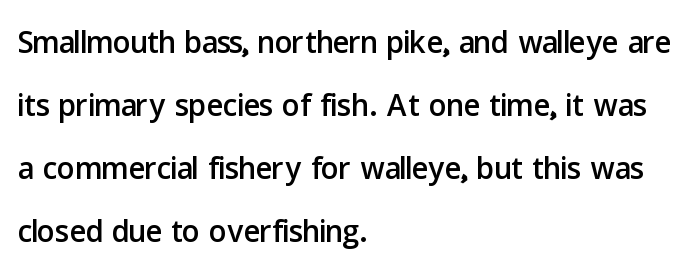
The image shows 44 px sans-serif type, upright; set left-aligned, normal line spacing (1.43x), normal letter spacing, not underlined; low stroke contrast and a medium x-height.
